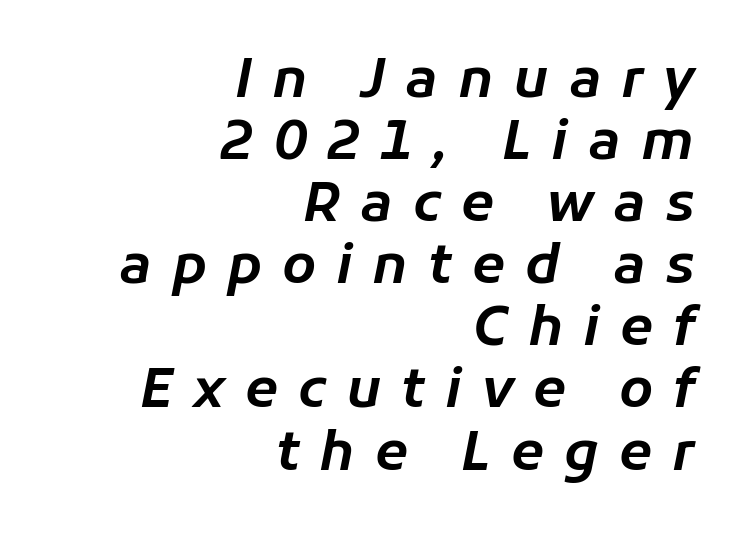
{"italic": "yes", "lean": "right", "slant_degrees": 11, "width": "normal", "stroke_contrast": "low", "x_height": "medium", "monospaced": "no", "underline": "no", "align": "right", "line_spacing": "tight", "line_spacing_ratio": 1.15, "letter_spacing": "wide", "letter_spacing_em": 0.37, "glyph_px": 54}
